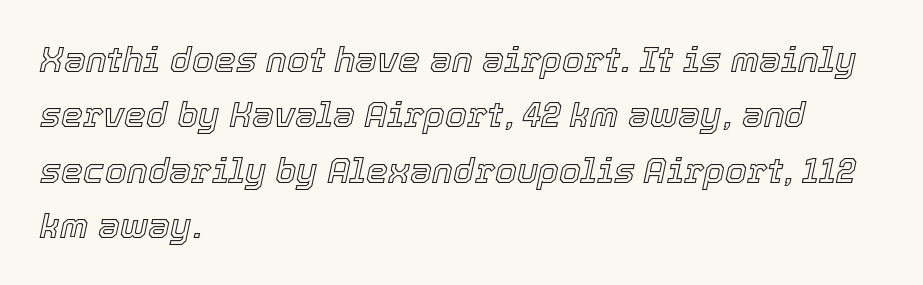
{"italic": "yes", "lean": "right", "slant_degrees": 12, "width": "normal", "x_height": "medium", "monospaced": "no", "underline": "no", "align": "left", "line_spacing": "normal", "line_spacing_ratio": 1.58, "letter_spacing": "normal", "letter_spacing_em": 0.0, "glyph_px": 35}
